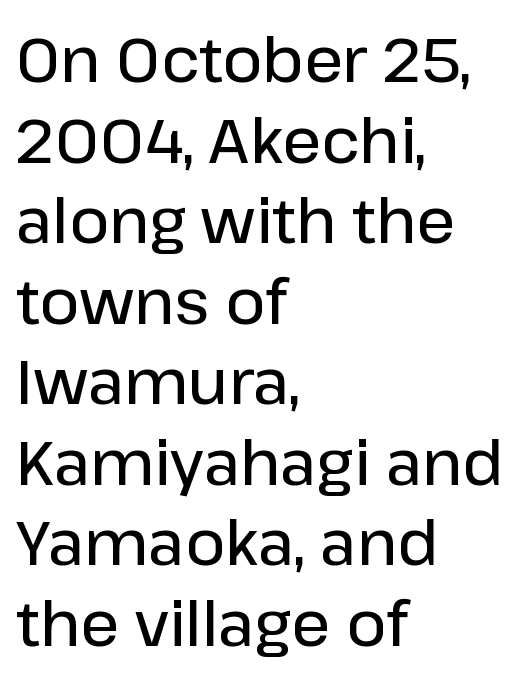
I'd describe the lettering as semibold — firm but not a full bold. Glyph-to-glyph distance matches everyday printed text. Observe the absence of serifs on each vertical stroke in this sample. The lines are quadded left. Spacing verdict: proportional, widths tailored to each character.
